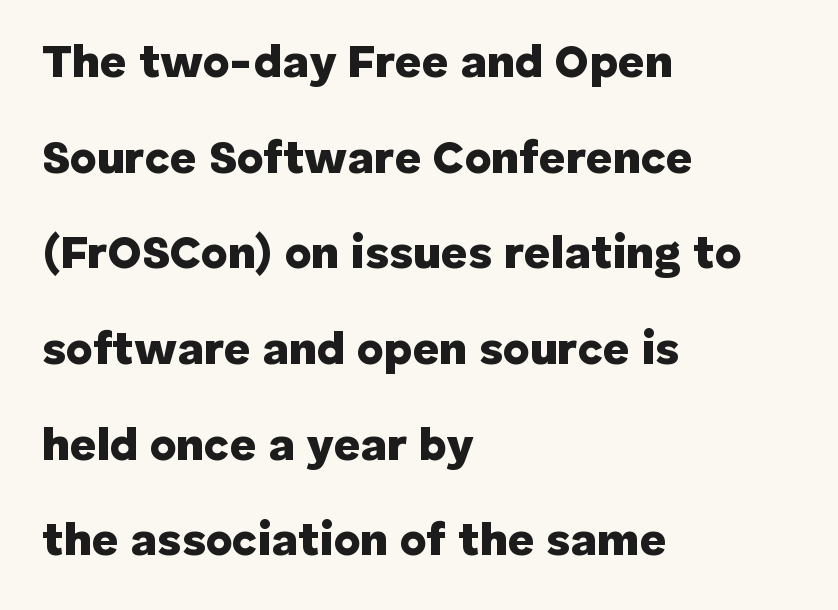
The space beneath each line is pristine and unruled. This sample has the flowing, uneven cadence of proportional lettering. Baseline-to-baseline distance is far greater than the letter height. Honestly, the letter spacing is just normal — you wouldn't notice it. Typographically, this falls in the sans-serif category.
